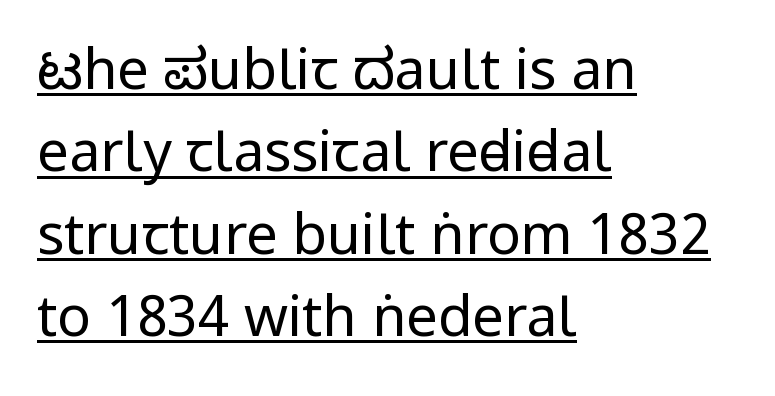
The image shows 56 px regular-weight, condensed sans-serif type, upright; set left-aligned, normal line spacing (1.47x), normal letter spacing, underlined; low stroke contrast.
